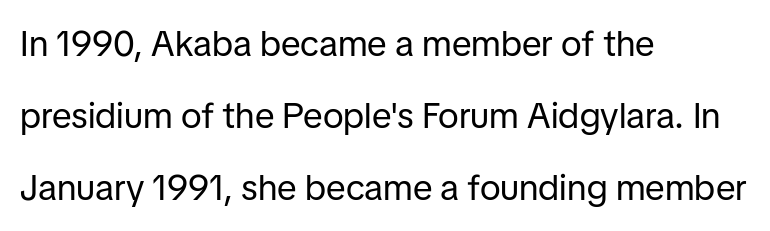
{"serif": "no", "italic": "no", "bold": "no", "weight": "regular", "width": "normal", "stroke_contrast": "low", "x_height": "medium", "monospaced": "no", "underline": "no", "align": "left", "line_spacing": "loose", "line_spacing_ratio": 2.0, "letter_spacing": "normal", "letter_spacing_em": 0.0, "glyph_px": 36}
